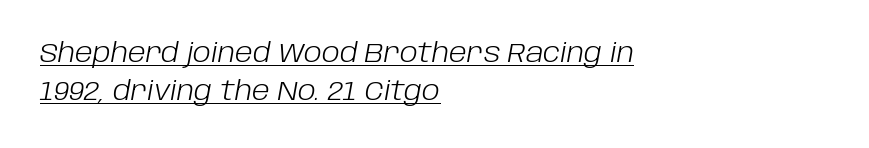
Q: Is the text bold? A: No.
Q: Is the text italic (slanted)? A: Yes, it leans right by about 10 degrees.
Q: Is the text underlined? A: Yes.
Q: How is the paragraph aligned? A: Left-aligned.
Q: Is the spacing between letters normal or unusually wide? A: Normal.
Q: Is the spacing between lines tight, normal or loose? A: Normal.
